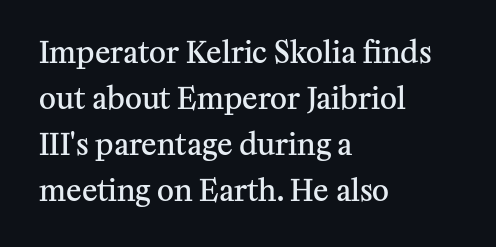
Q: Is the text bold? A: Semi-bold.
Q: Is the text italic (slanted)? A: No, it is upright.
Q: Is the typeface a serif or a sans-serif typeface? A: Serif.
Q: Is the text underlined? A: No.
Q: How is the paragraph aligned? A: Left-aligned.
Q: Is the spacing between letters normal or unusually wide? A: Normal.
Q: Is the spacing between lines tight, normal or loose? A: Normal.
Q: Width (condensed, normal, or wide)? A: Normal.
Q: Stroke contrast? A: Medium.
Q: x-height? A: Medium.
Q: Monospaced? A: No.
